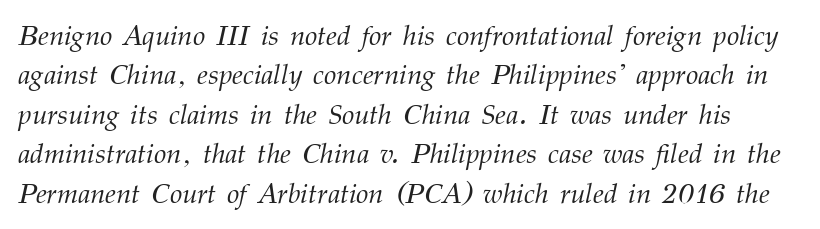
Q: Is the text bold? A: No.
Q: Is the text italic (slanted)? A: Yes, it leans right by about 12 degrees.
Q: Is the typeface a serif or a sans-serif typeface? A: Serif.
Q: Is the text underlined? A: No.
Q: Is the spacing between letters normal or unusually wide? A: Normal.
Q: Is the spacing between lines tight, normal or loose? A: Normal.
Q: Width (condensed, normal, or wide)? A: Normal.
Q: Stroke contrast? A: Medium.
Q: x-height? A: Medium.
Q: Monospaced? A: No.
